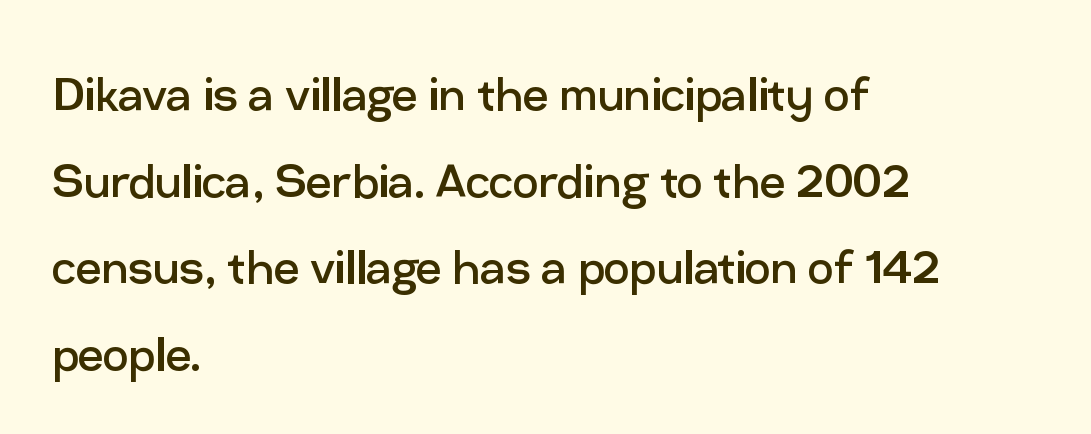
Q: Is the text bold? A: No.
Q: Is the text italic (slanted)? A: No, it is upright.
Q: Is the typeface a serif or a sans-serif typeface? A: Sans-serif.
Q: Is the text underlined? A: No.
Q: How is the paragraph aligned? A: Left-aligned.
Q: Is the spacing between letters normal or unusually wide? A: Normal.
Q: Is the spacing between lines tight, normal or loose? A: Normal.
Q: Width (condensed, normal, or wide)? A: Normal.
Q: Stroke contrast? A: Low.
Q: x-height? A: Medium.
Q: Monospaced? A: No.
